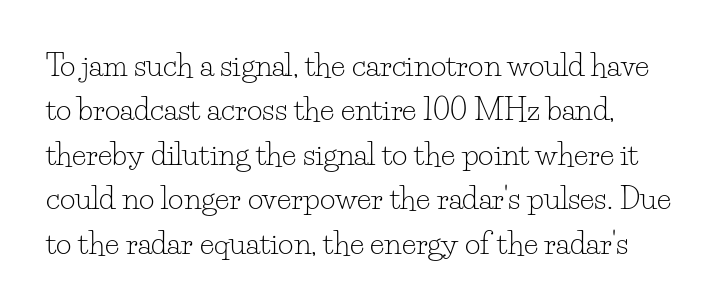
The passage shown is not bold in any degree. Check the space under the baseline: it is left empty. This is the regular roman posture of the typeface. Honestly, the row spacing looks completely unremarkable. Observe the ordinary spacing: letters are neighbours, not strangers.
